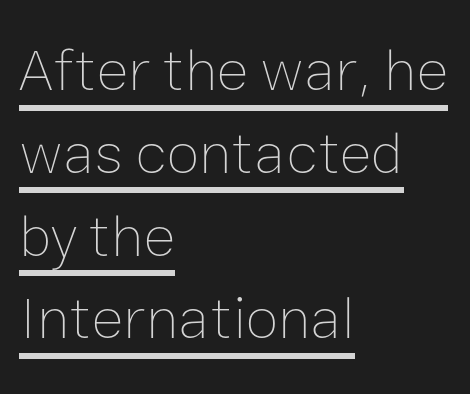
{"italic": "no", "bold": "no", "weight": "thin", "width": "normal", "stroke_contrast": "low", "x_height": "medium", "monospaced": "no", "underline": "yes", "align": "left", "line_spacing": "normal", "line_spacing_ratio": 1.38, "letter_spacing": "normal", "letter_spacing_em": 0.0, "glyph_px": 60}
